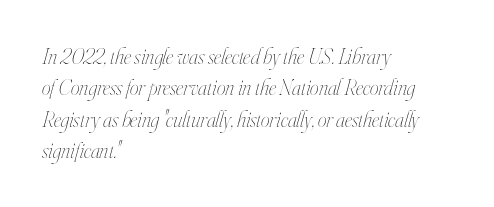
The image shows 22 px text type, italic (leaning right); set left-aligned, normal line spacing (1.43x), normal letter spacing, not underlined.
